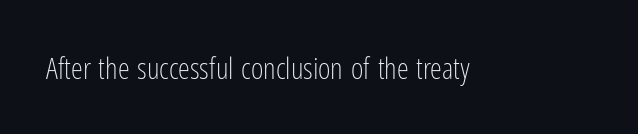
Think of a printed novel: that variable character pitch is what you see here. Italic: no, the glyphs are upright roman. The specimen omits any rule beneath the text block's lines. Compared with a typical body face, this is equally light or lighter still.
